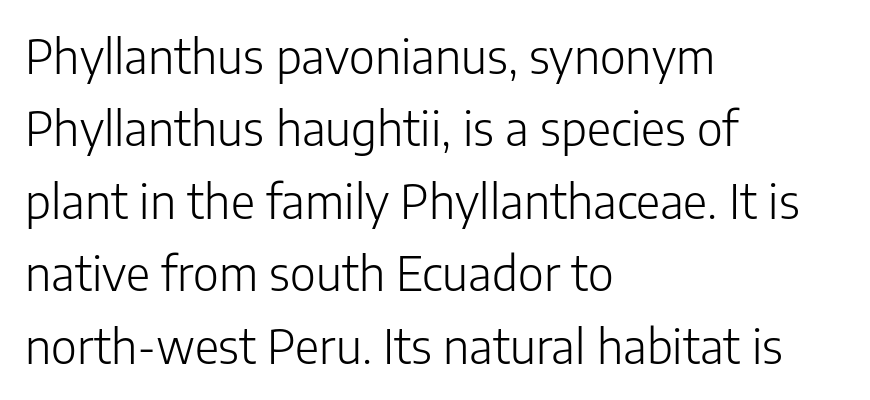
These lines stack with their left ends in a neat column. No letter is thick-stroked: the sample isn't bold. Standard letterfit; no display-style spreading of the glyphs. This is sans-serif lettering, the kind often seen on screens and signage. Descenders are the only things crossing below the line.
